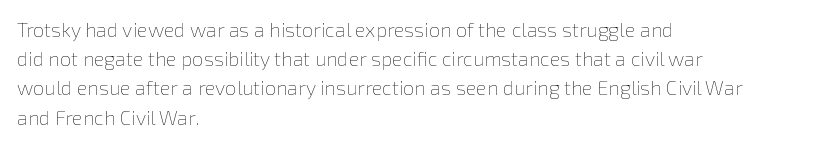
Q: Is the text bold? A: No.
Q: Is the text italic (slanted)? A: No, it is upright.
Q: Is the text underlined? A: No.
Q: How is the paragraph aligned? A: Left-aligned.
Q: Is the spacing between letters normal or unusually wide? A: Normal.
Q: Is the spacing between lines tight, normal or loose? A: Normal.
